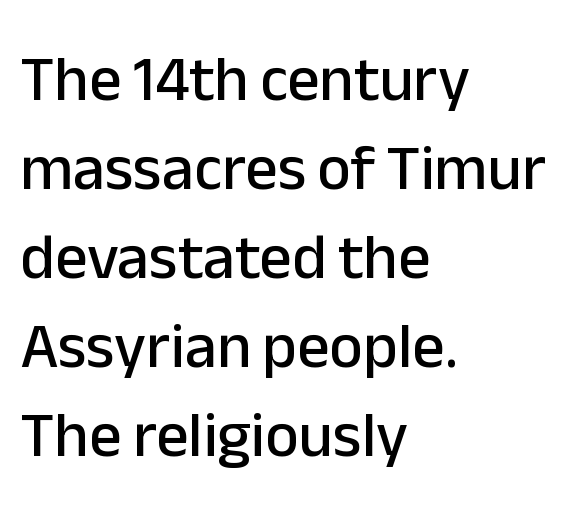
{"serif": "no", "italic": "no", "width": "normal", "stroke_contrast": "low", "x_height": "medium", "monospaced": "no", "underline": "no", "align": "left", "line_spacing": "normal", "line_spacing_ratio": 1.39, "letter_spacing": "normal", "letter_spacing_em": 0.0, "glyph_px": 64}
